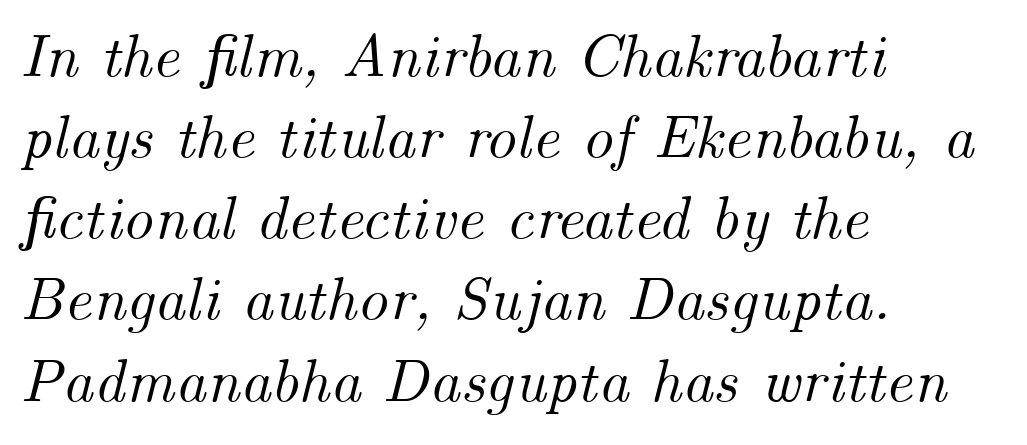
The image shows 61 px text type, italic (leaning right); set left-aligned, normal line spacing (1.33x), normal letter spacing, not underlined; medium stroke contrast and a small x-height.
